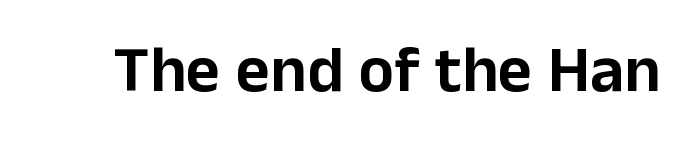
The face used here is rendered with its standard letterfit. Varying glyph widths throughout — classic text-font behaviour. Glance below the letters and you will spot only blank space. Vertical strokes here are truly vertical. A typesetter would label this face a sans.
